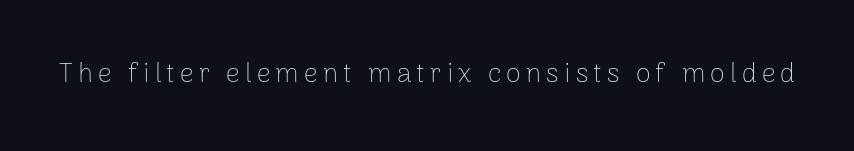
The space directly below the letters is spotless. The letters look calm and open, with moderate or lighter stems. Notice how the stems are strictly vertical — no italics here.
